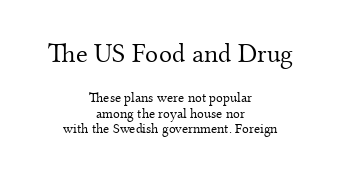
The image shows 27 px text type, upright; set centered, tight line spacing (1.12x), normal letter spacing, not underlined; the first (top) block is 1.93x larger.
